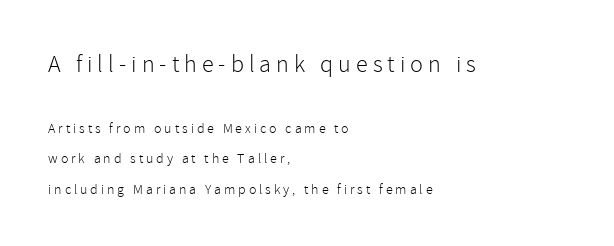
The area under the type is left untouched. Stem width sits at or under what a default text font uses. The axis of the letterforms is exactly vertical. These lines have a slow, spaced-out rhythm from letter to letter. How would I describe the line gaps? Wide and relaxed. A student would call this left alignment; a typographer would say flush left, rag right.
